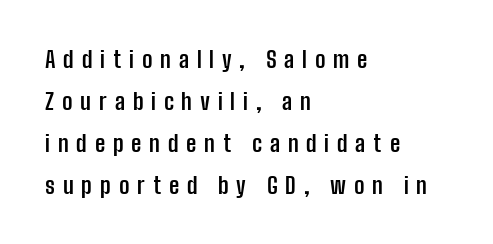
Any mark beneath the type? The region is blank. Caption: bold face, heavy strokes. The horizontal fit of the characters is loose and conspicuously gappy. All the whitespace from short lines collects on the right. This is roman type, the default non-slanted kind.
